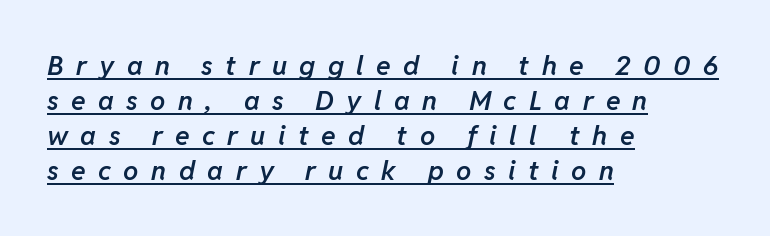
The image shows 27 px text type, italic (leaning right); set left-aligned, normal line spacing (1.3x), unusually wide letter spacing (+0.46 em), underlined.
